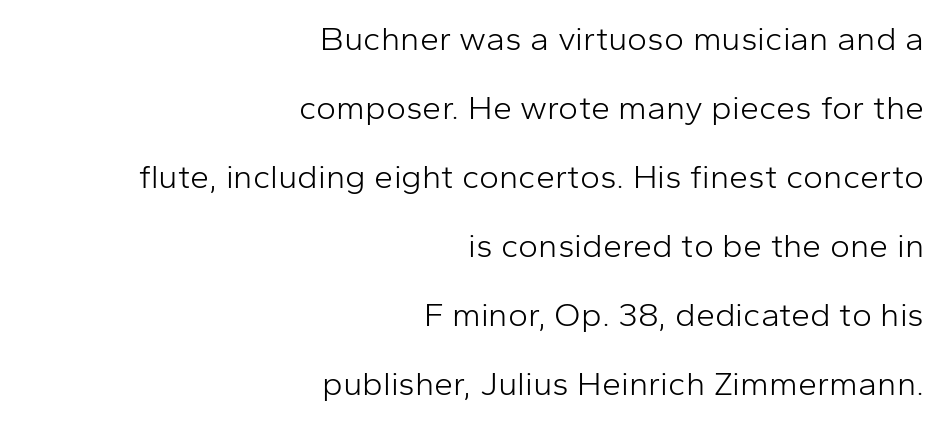
The image shows 34 px light sans-serif type, upright; set right-aligned, loose line spacing (2.03x), normal letter spacing, not underlined; low stroke contrast and a medium x-height.
